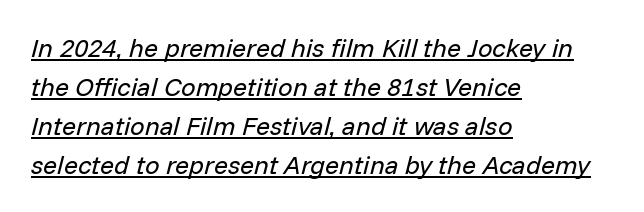
{"italic": "yes", "lean": "right", "slant_degrees": 14, "bold": "no", "underline": "yes", "align": "left", "line_spacing": "normal", "line_spacing_ratio": 1.5, "letter_spacing": "normal", "letter_spacing_em": 0.0, "glyph_px": 26}
